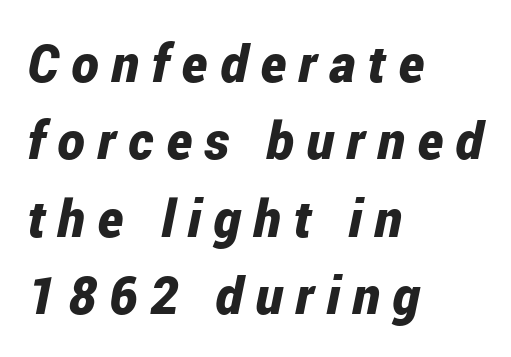
The text block is weighted toward the left margin, trailing off unevenly rightward. Is there much room between lines? A standard amount, neither cramped nor airy. These words are printed bold, with thick strokes throughout. The rendering uses natural spacing where letterforms have individual widths. Rendered with sloped, italic letterforms. Rule under the text: the space is simply empty.
